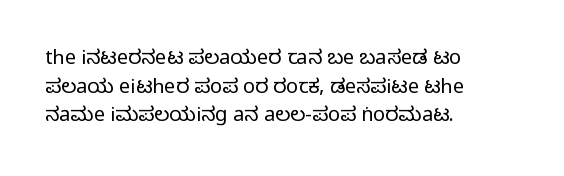
Q: Is the text italic (slanted)? A: No, it is upright.
Q: Is the text underlined? A: No.
Q: How is the paragraph aligned? A: Left-aligned.
Q: Is the spacing between letters normal or unusually wide? A: Normal.
Q: Is the spacing between lines tight, normal or loose? A: Normal.
